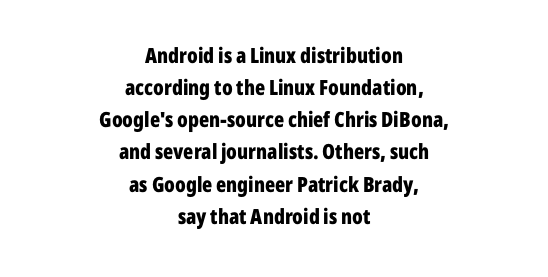
Every stem runs plumb, perpendicular to the baseline. Regular leading. Words float on clear page, feet unadorned. Which margin do the lines hug? Neither — every line sits in the middle. Between one letter and the next there's only the usual sliver of space.
